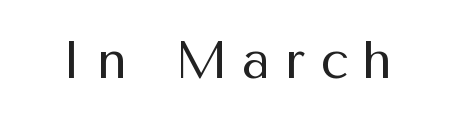
Q: Is the text bold? A: No.
Q: Is the text italic (slanted)? A: No, it is upright.
Q: Is the typeface a serif or a sans-serif typeface? A: Sans-serif.
Q: Is the text underlined? A: No.
Q: Is the spacing between letters normal or unusually wide? A: Unusually wide.
Q: Width (condensed, normal, or wide)? A: Normal.
Q: Stroke contrast? A: Medium.
Q: x-height? A: Medium.
Q: Monospaced? A: No.
